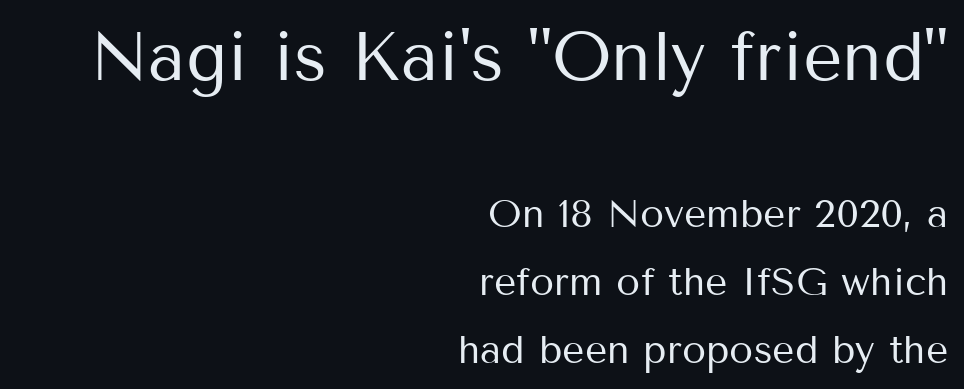
The passage shown is typed in a proportional face where columns would drift. The rendering shows plain stroke endings on the letterforms — a sans-serif design. Vertical stems look standard width or narrower in stroke. If you squint, the top block still reads clearly — it's the larger of the two. Is the block centered? No — it sits flush against the right margin.
